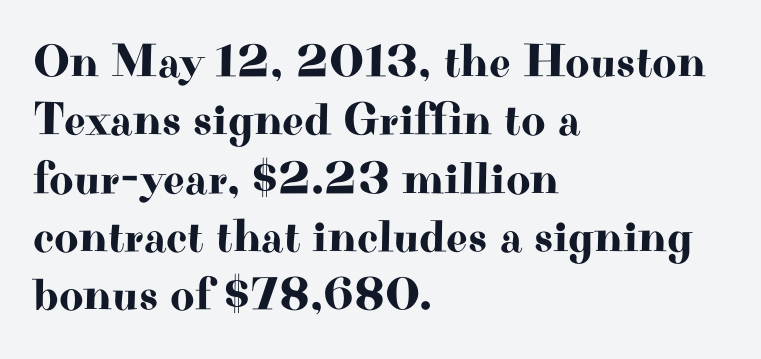
{"serif": "yes", "italic": "no", "width": "wide", "stroke_contrast": "high", "x_height": "small", "monospaced": "no", "underline": "no", "align": "left", "line_spacing_ratio": 1.24, "letter_spacing": "normal", "letter_spacing_em": 0.0, "glyph_px": 47}
